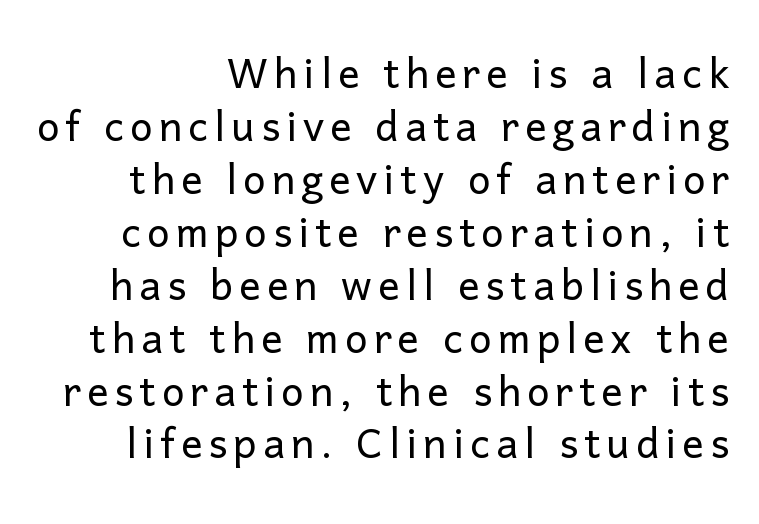
The image shows 54 px light sans-serif type, upright; set tight line spacing (0.98x), not underlined; low stroke contrast and a medium x-height.
